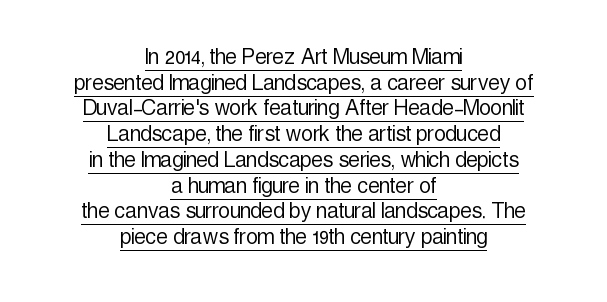
Very little white space separates one row of letters from the next. The typesetter has applied underlining to the passage shown. Where is the straight margin? There isn't one; the lines are centered. These lines keep a tight, regular rhythm from letter to letter. The letters stand straight up with perfectly vertical stems.
